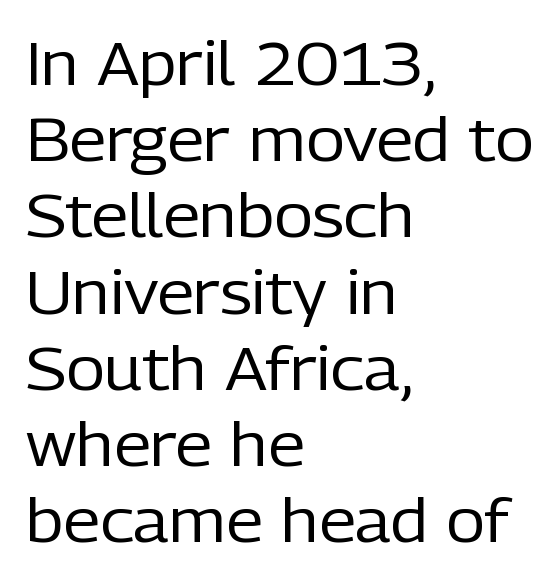
The typesetting does not lean heavy: it is not bold. The type family on display is of the sans-serif kind. The rendering keeps characters at their native spacing. Teacher's note: observe the even left margin — that is flush-left alignment.
